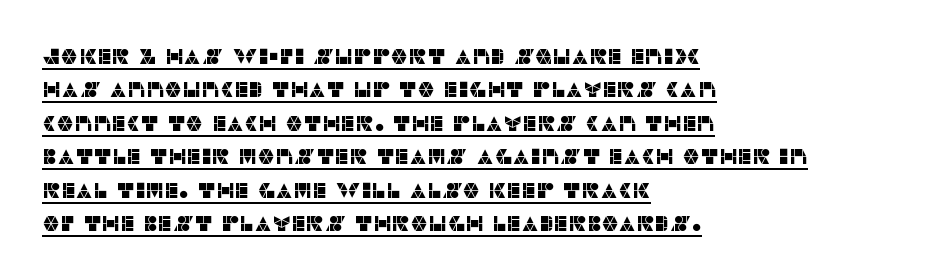
{"italic": "no", "underline": "yes", "align": "left", "line_spacing": "normal", "line_spacing_ratio": 1.52, "letter_spacing": "normal", "letter_spacing_em": 0.0, "glyph_px": 22}
